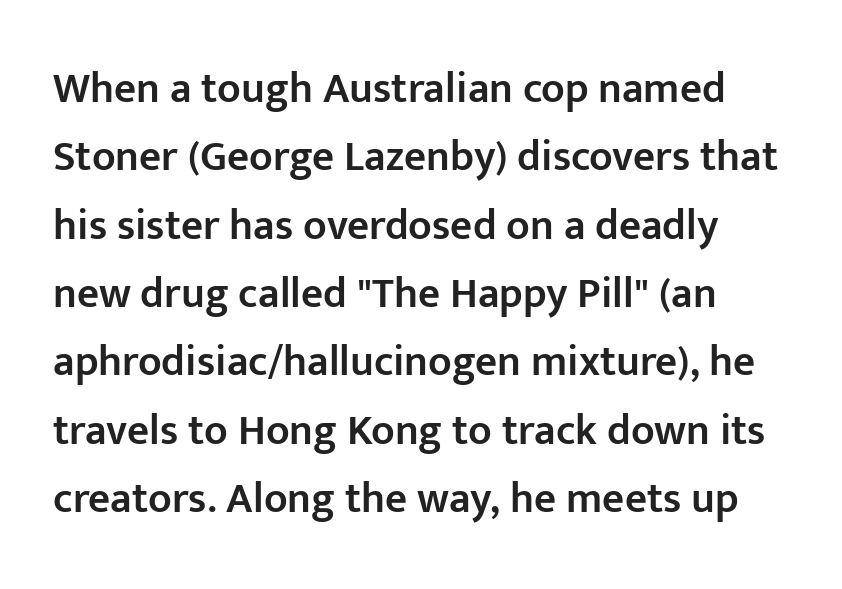
Horizontal bands of white between lines are of average thickness. The face used here is a semibold: visibly heavier than regular, lighter than bold. Lines of text with bare space underneath. A sans-serif font was chosen for this passage. The font's upright variant was chosen for this text. A typesetter would call this proportional, since set widths differ per character.
